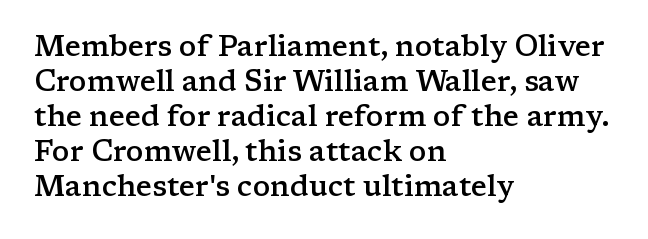
The image shows 29 px semibold, wide serif type, upright; set left-aligned, line spacing 1.21x, normal letter spacing, not underlined; low stroke contrast and a medium x-height.
